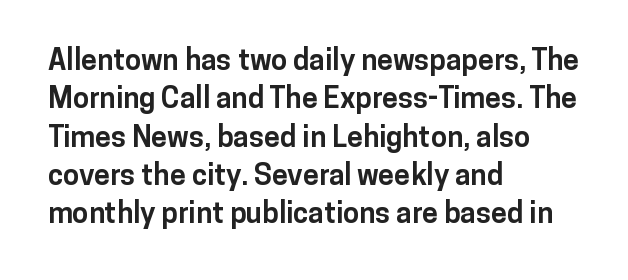
The image shows 29 px bold sans-serif type, upright; set left-aligned, normal line spacing (1.32x), normal letter spacing, not underlined; low stroke contrast and a medium x-height.
